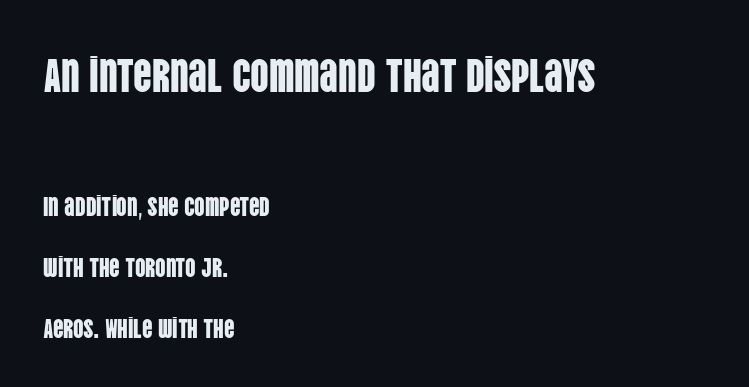
The image shows 46 px condensed sans-serif type, upright; set left-aligned, loose line spacing (2.35x), normal letter spacing, not underlined; the first (top) block is 1.77x larger; low stroke contrast and a large x-height.
